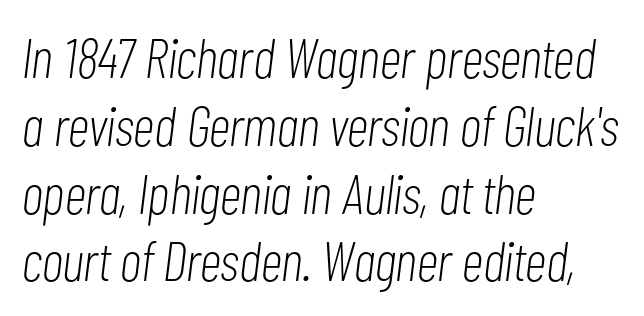
Q: Is the text bold? A: No.
Q: Is the text italic (slanted)? A: Yes, it leans right by about 7 degrees.
Q: Is the text underlined? A: No.
Q: How is the paragraph aligned? A: Left-aligned.
Q: Is the spacing between letters normal or unusually wide? A: Normal.
Q: Width (condensed, normal, or wide)? A: Condensed.
Q: Stroke contrast? A: Low.
Q: x-height? A: Medium.
Q: Monospaced? A: No.
